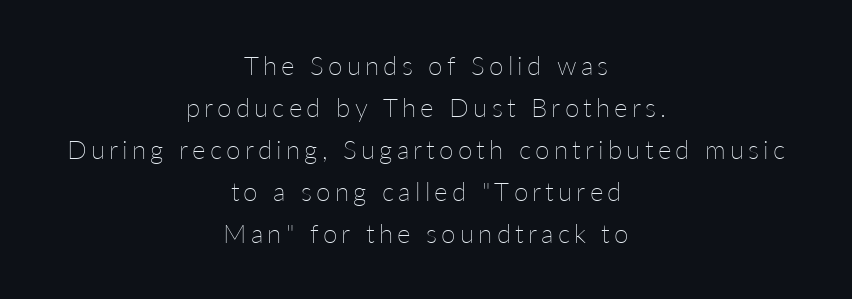
The image shows 26 px text type, upright; set centered, normal line spacing (1.62x), not underlined.
